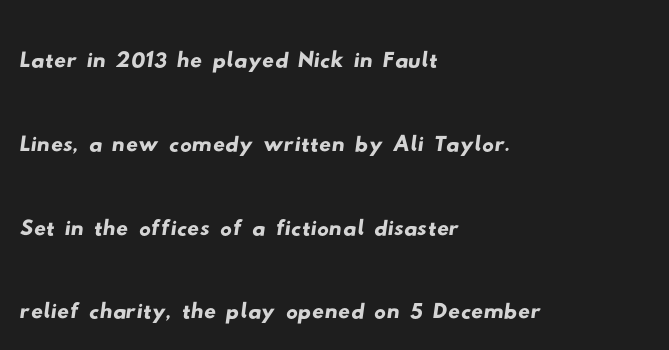
The image shows 59 px wide sans-serif type; set left-aligned, normal line spacing (1.42x), normal letter spacing, not underlined; low stroke contrast and a small x-height.
